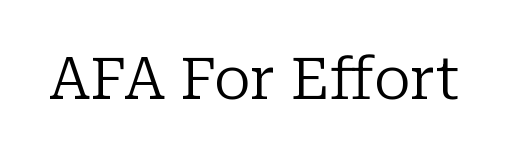
The image shows 58 px regular-weight serif type, upright; set normal letter spacing, not underlined; low stroke contrast and a medium x-height.
